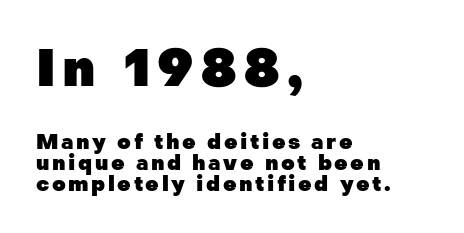
Q: Is the text bold? A: Yes.
Q: Is the text italic (slanted)? A: No, it is upright.
Q: Is the typeface a serif or a sans-serif typeface? A: Sans-serif.
Q: Is the text underlined? A: No.
Q: How is the paragraph aligned? A: Left-aligned.
Q: Is the spacing between lines tight, normal or loose? A: Tight.
Q: Which block of text is set in a larger size, the first (top) or the second (bottom)? A: The first (top) one.
Q: Width (condensed, normal, or wide)? A: Normal.
Q: Stroke contrast? A: Low.
Q: x-height? A: Medium.
Q: Monospaced? A: No.
